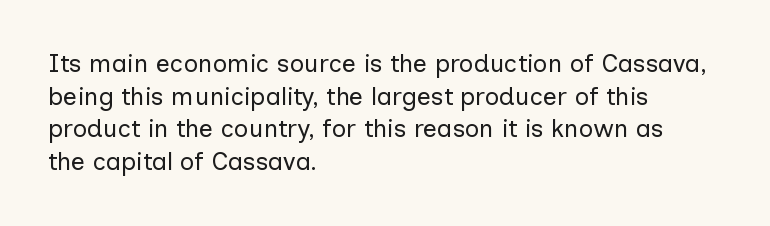
{"italic": "no", "bold": "no", "underline": "no", "align": "left", "line_spacing": "normal", "line_spacing_ratio": 1.31, "letter_spacing": "normal", "letter_spacing_em": 0.0, "glyph_px": 25}
